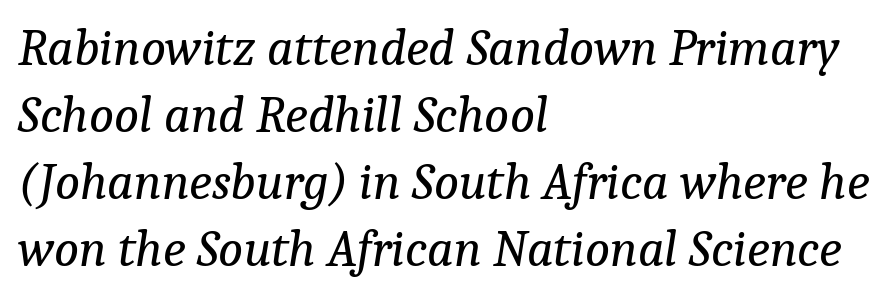
The typesetting does not lean heavy: it is not bold. Every character sits at an angle, as italics do. A typesetter would call this proportional, since set widths differ per character. Students, observe: this is what conventionally led text looks like.
